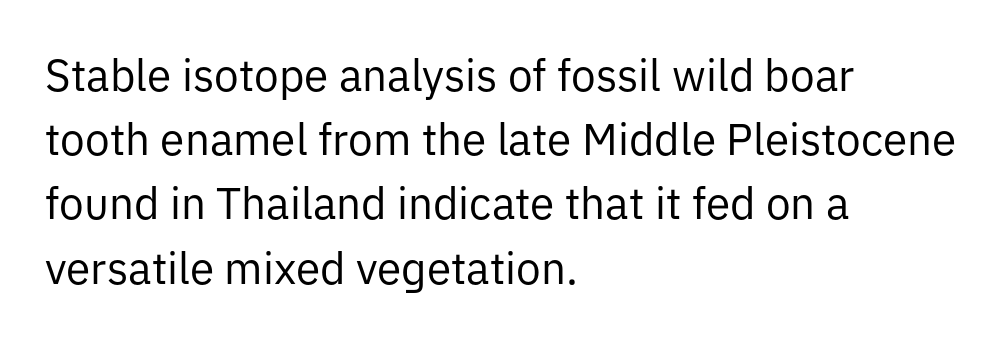
{"serif": "no", "italic": "no", "bold": "no", "weight": "regular", "width": "normal", "stroke_contrast": "low", "x_height": "medium", "monospaced": "no", "underline": "no", "align": "left", "line_spacing": "normal", "line_spacing_ratio": 1.46, "letter_spacing": "normal", "letter_spacing_em": 0.0, "glyph_px": 44}
